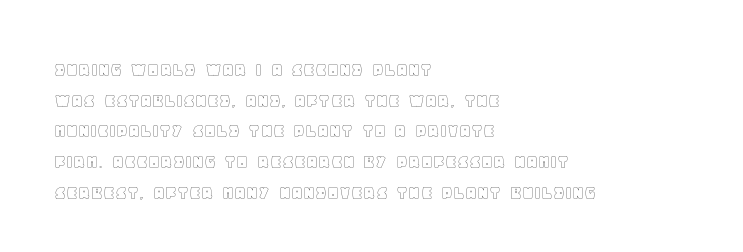
{"italic": "no", "underline": "no", "align": "left", "line_spacing": "normal", "line_spacing_ratio": 1.46, "letter_spacing": "normal", "letter_spacing_em": 0.0, "glyph_px": 21}
